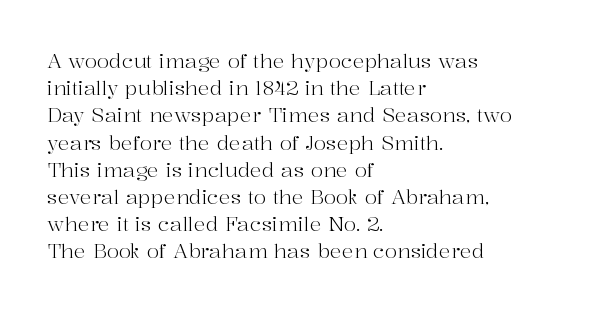
The image shows 20 px text type, upright; set left-aligned, normal line spacing (1.36x), normal letter spacing, not underlined.
